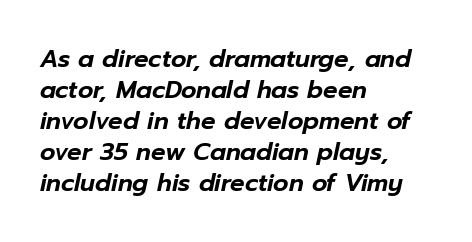
The image shows 24 px text type, italic (leaning right); set left-aligned, normal line spacing (1.29x), normal letter spacing, not underlined.
